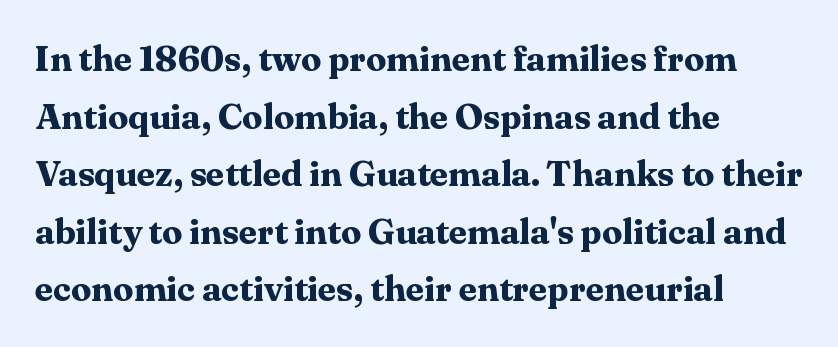
{"serif": "yes", "italic": "no", "bold": "yes", "weight": "bold", "width": "normal", "stroke_contrast": "medium", "x_height": "medium", "monospaced": "no", "underline": "no", "align": "left", "line_spacing": "normal", "line_spacing_ratio": 1.6, "letter_spacing": "normal", "letter_spacing_em": 0.0, "glyph_px": 36}
